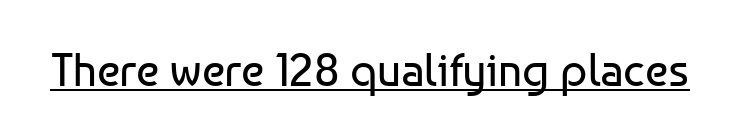
Q: Is the text bold? A: No.
Q: Is the text italic (slanted)? A: No, it is upright.
Q: Is the typeface a serif or a sans-serif typeface? A: Sans-serif.
Q: Is the text underlined? A: Yes.
Q: Is the spacing between letters normal or unusually wide? A: Normal.
Q: Width (condensed, normal, or wide)? A: Normal.
Q: Stroke contrast? A: Low.
Q: x-height? A: Medium.
Q: Monospaced? A: No.
